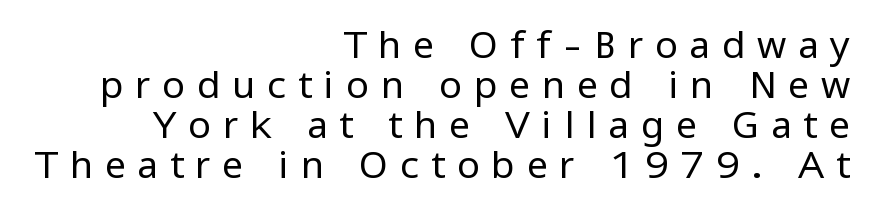
{"serif": "no", "italic": "no", "bold": "no", "weight": "regular", "width": "normal", "stroke_contrast": "low", "x_height": "medium", "monospaced": "no", "underline": "no", "align": "right", "line_spacing": "tight", "line_spacing_ratio": 1.05, "letter_spacing": "wide", "letter_spacing_em": 0.3, "glyph_px": 38}
